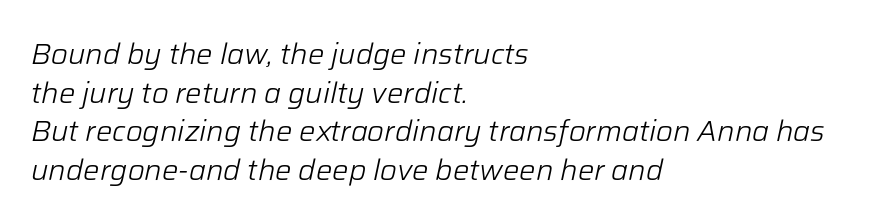
{"italic": "yes", "lean": "right", "slant_degrees": 12, "bold": "no", "weight": "light", "width": "normal", "stroke_contrast": "low", "x_height": "medium", "monospaced": "no", "underline": "no", "align": "left", "line_spacing": "normal", "line_spacing_ratio": 1.33, "letter_spacing": "normal", "letter_spacing_em": 0.0, "glyph_px": 29}
